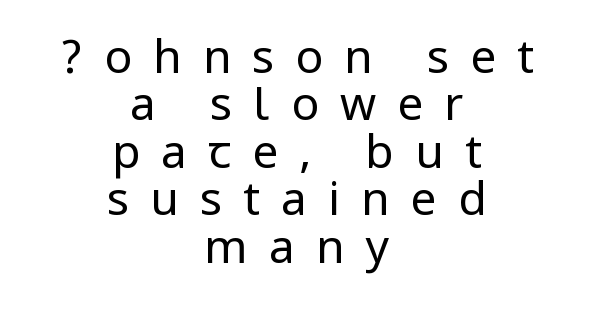
{"serif": "no", "italic": "no", "bold": "no", "weight": "regular", "width": "condensed", "stroke_contrast": "low", "underline": "no", "align": "center", "line_spacing": "tight", "line_spacing_ratio": 1.03, "letter_spacing": "wide", "letter_spacing_em": 0.46, "glyph_px": 46}
